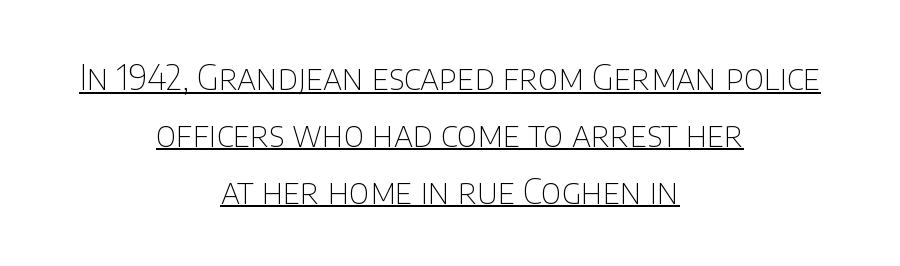
The image shows 34 px thin sans-serif type, upright; set centered, normal line spacing (1.67x), normal letter spacing, underlined; low stroke contrast and a large x-height.
